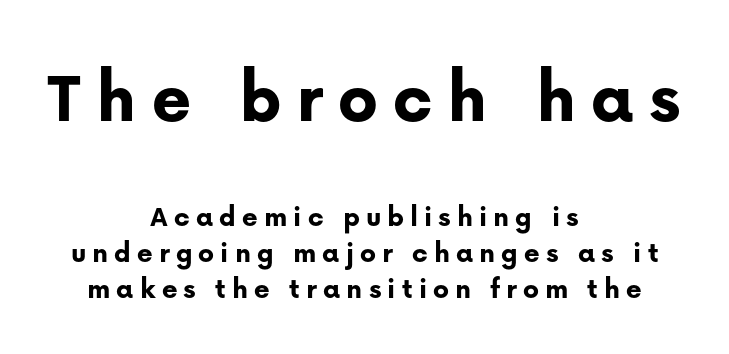
The image shows 75 px bold sans-serif type, upright; set centered, line spacing 1.2x, unusually wide letter spacing (+0.2 em), not underlined; the first (top) block is 2.5x larger; low stroke contrast and a medium x-height.
